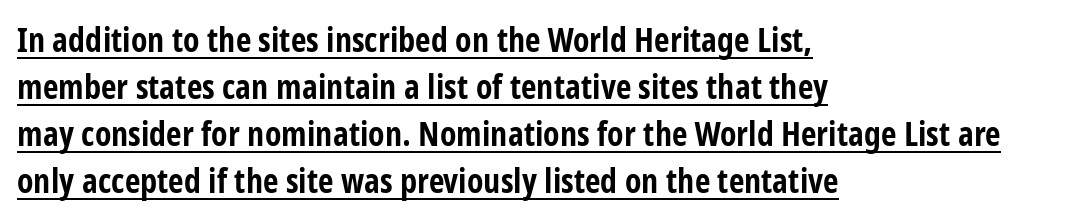
{"serif": "no", "italic": "no", "bold": "yes", "weight": "bold", "width": "condensed", "stroke_contrast": "low", "x_height": "large", "monospaced": "no", "underline": "yes", "align": "left", "line_spacing": "normal", "line_spacing_ratio": 1.38, "letter_spacing": "normal", "letter_spacing_em": 0.0, "glyph_px": 34}
